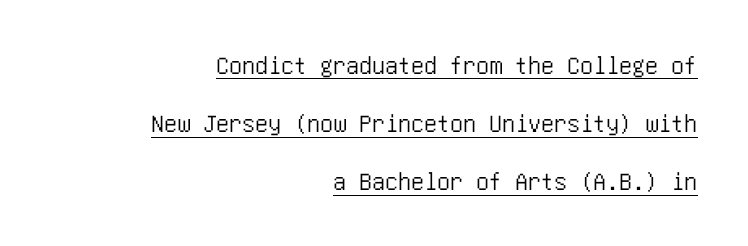
The image shows 26 px text type, upright; set right-aligned, loose line spacing (2.24x), normal letter spacing, underlined.
